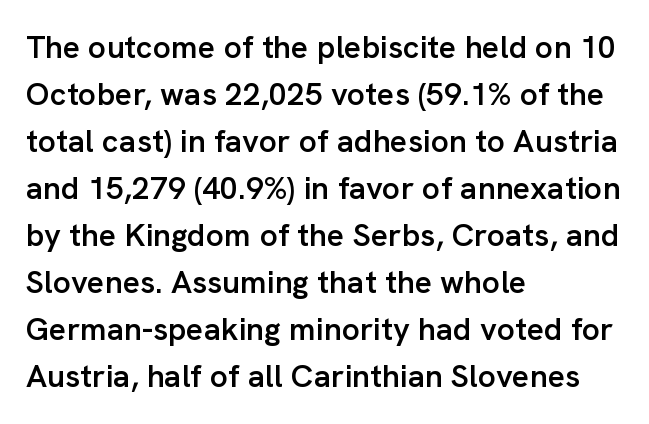
Q: Is the text bold? A: Semi-bold.
Q: Is the text italic (slanted)? A: No, it is upright.
Q: Is the typeface a serif or a sans-serif typeface? A: Sans-serif.
Q: Is the text underlined? A: No.
Q: How is the paragraph aligned? A: Left-aligned.
Q: Is the spacing between letters normal or unusually wide? A: Normal.
Q: Is the spacing between lines tight, normal or loose? A: Normal.
Q: Width (condensed, normal, or wide)? A: Normal.
Q: Stroke contrast? A: Low.
Q: x-height? A: Medium.
Q: Monospaced? A: No.
